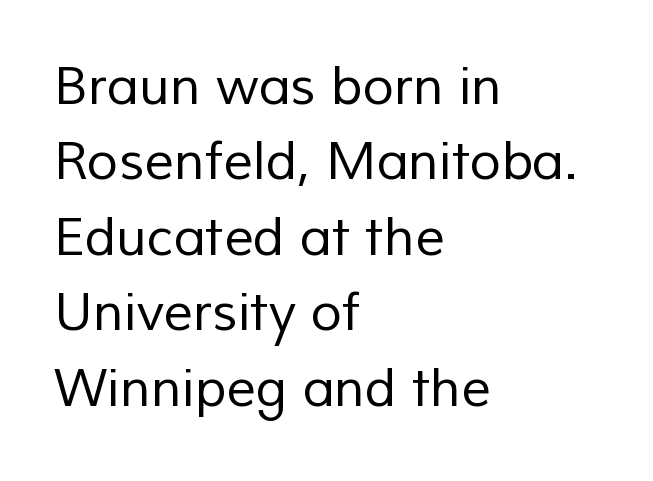
This sample keeps an unexceptional amount of space between lines. Typographically, this falls in the sans-serif category. The rendering uses natural spacing where letterforms have individual widths. The gaps between neighbouring characters are ordinary and unremarkable.
